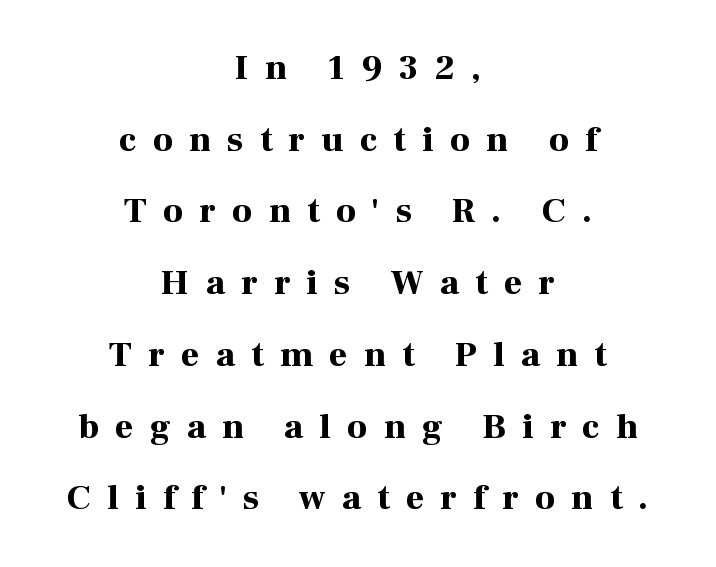
{"serif": "yes", "italic": "no", "bold": "yes", "weight": "bold", "width": "normal", "stroke_contrast": "high", "x_height": "medium", "monospaced": "no", "underline": "no", "align": "center", "line_spacing": "loose", "line_spacing_ratio": 2.05, "letter_spacing": "wide", "letter_spacing_em": 0.47, "glyph_px": 35}
